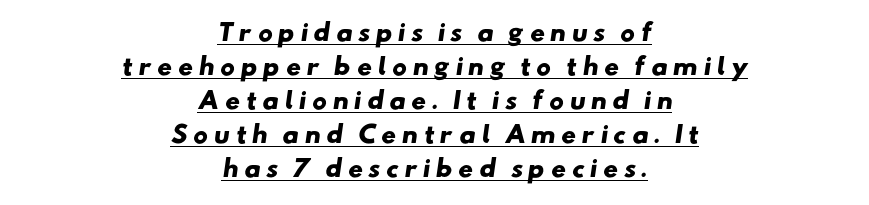
Loose tracking; the words dissolve into strings of separated letters. The paragraph shown floats in the horizontal middle. Is there an underline? Yes — a line sits under the letters. The passage shown stacks its lines at a standard gap. On the weight axis this lands at bold, roughly 700.
